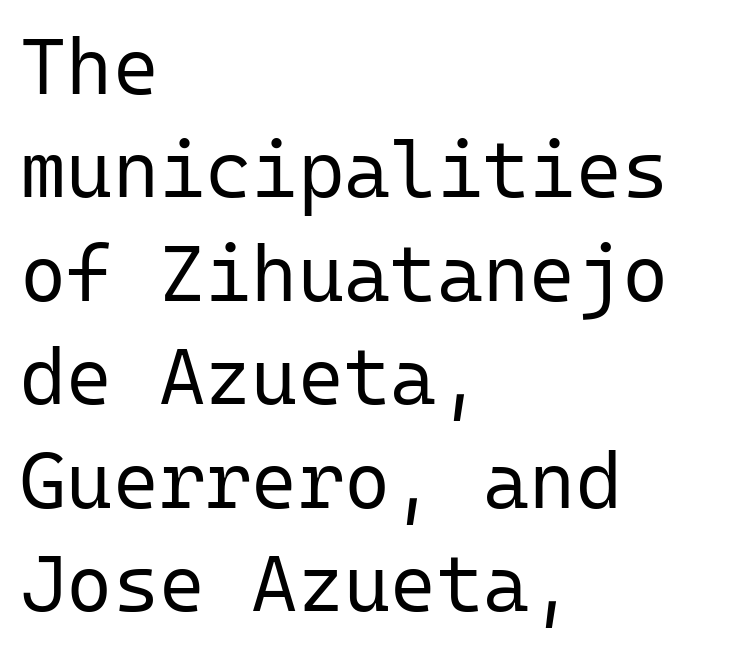
{"serif": "no", "italic": "no", "bold": "no", "weight": "regular", "width": "normal", "stroke_contrast": "low", "x_height": "medium", "monospaced": "yes", "underline": "no", "align": "left", "line_spacing": "normal", "line_spacing_ratio": 1.31, "letter_spacing": "normal", "letter_spacing_em": 0.0, "glyph_px": 79}
